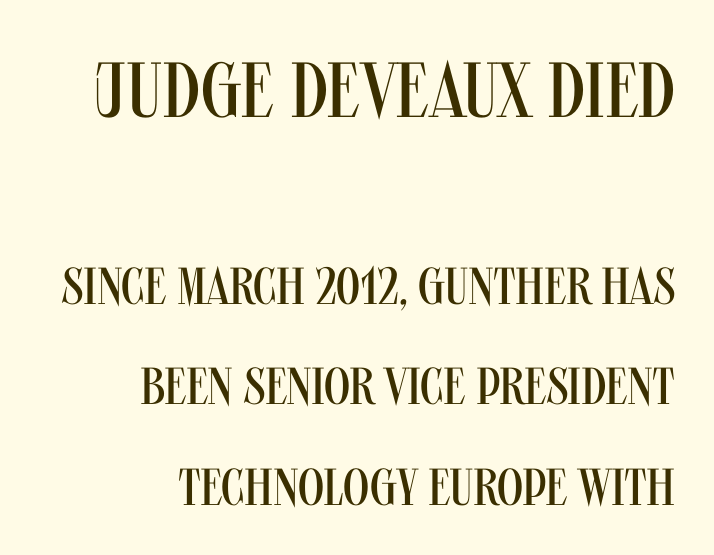
The image shows 78 px regular-weight, condensed sans-serif type, upright; set right-aligned, loose line spacing (1.93x), normal letter spacing, not underlined; the first (top) block is 1.5x larger; medium stroke contrast and a large x-height.
